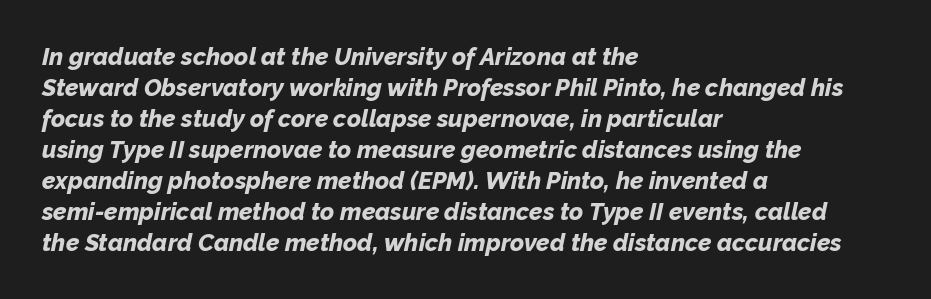
Q: Is the text bold? A: Yes.
Q: Is the text italic (slanted)? A: Yes, it leans right by about 12 degrees.
Q: Is the text underlined? A: No.
Q: How is the paragraph aligned? A: Left-aligned.
Q: Is the spacing between letters normal or unusually wide? A: Normal.
Q: Is the spacing between lines tight, normal or loose? A: Normal.
